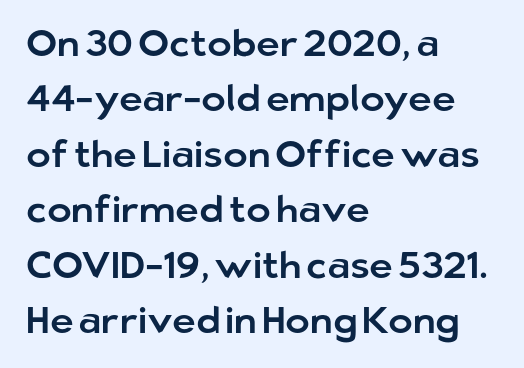
{"serif": "no", "italic": "no", "width": "normal", "stroke_contrast": "low", "x_height": "medium", "monospaced": "no", "underline": "no", "align": "left", "line_spacing": "normal", "line_spacing_ratio": 1.5, "letter_spacing": "normal", "letter_spacing_em": 0.0, "glyph_px": 37}
